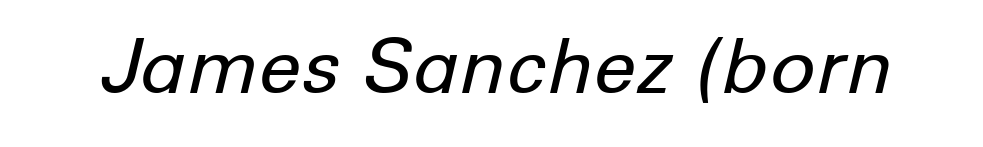
{"italic": "yes", "lean": "right", "slant_degrees": 12, "bold": "no", "weight": "regular", "width": "normal", "stroke_contrast": "low", "x_height": "medium", "monospaced": "no", "underline": "no", "letter_spacing": "normal", "letter_spacing_em": 0.0, "glyph_px": 76}
